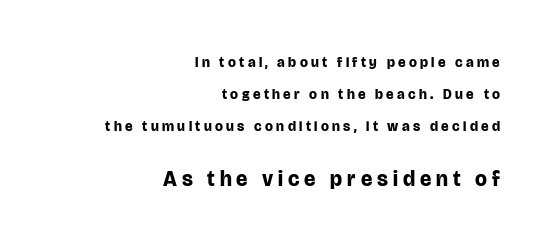
The image shows 21 px bold type, upright; set right-aligned, loose line spacing (2.3x), unusually wide letter spacing (+0.24 em), not underlined; the second (bottom) block is 1.5x larger.
